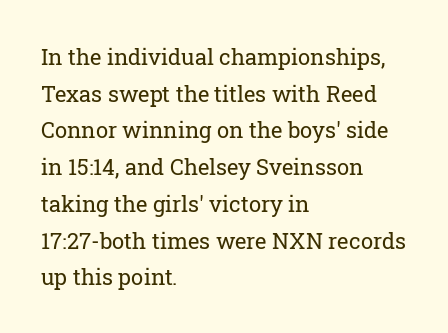
{"italic": "no", "bold": "no", "underline": "no", "align": "left", "line_spacing": "normal", "line_spacing_ratio": 1.67, "letter_spacing": "normal", "letter_spacing_em": 0.0, "glyph_px": 22}
